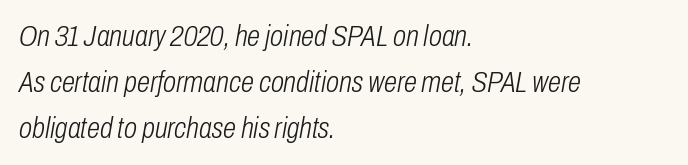
Vertical spacing — default. Every character sits at an angle, as italics do. Only glyphs here, with clear space below each row. The passage shown is typed in a proportional face where columns would drift. Does extra space separate the letters? No, they use regular spacing.
